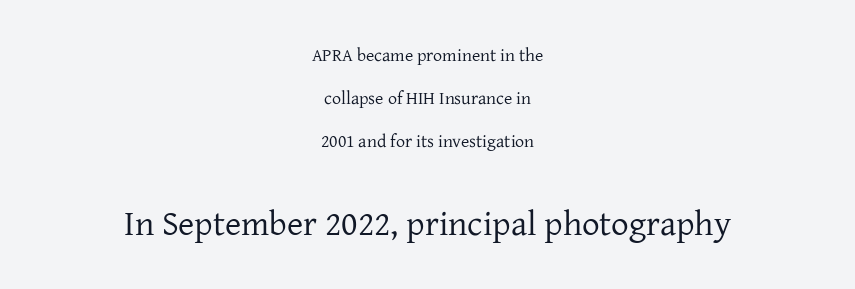
The image shows 35 px regular-weight serif type, upright; set centered, loose line spacing (2.4x), normal letter spacing, not underlined; the second (bottom) block is 1.94x larger; low stroke contrast and a medium x-height.
